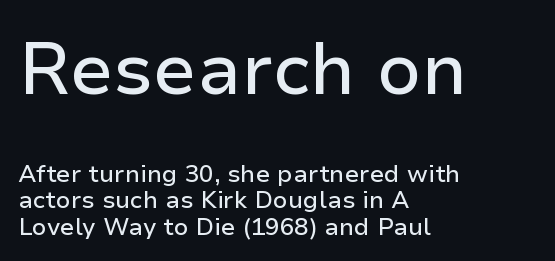
{"serif": "no", "italic": "no", "width": "normal", "stroke_contrast": "low", "x_height": "medium", "monospaced": "no", "underline": "no", "align": "left", "line_spacing": "tight", "line_spacing_ratio": 1.11, "letter_spacing": "normal", "letter_spacing_em": 0.0, "larger_block": "first", "size_ratio": 3.0, "glyph_px": 72}
